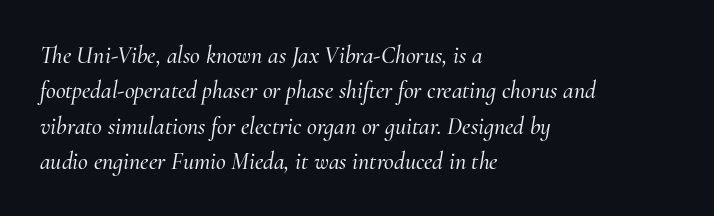
The gap between lines stays unmarked. Leading matches the norm, producing a regular column. If you drew a ruler down the left edge, every line would touch it. Look at the tracking — it's just the regular setting, nothing added. Slanted lettering throughout.
